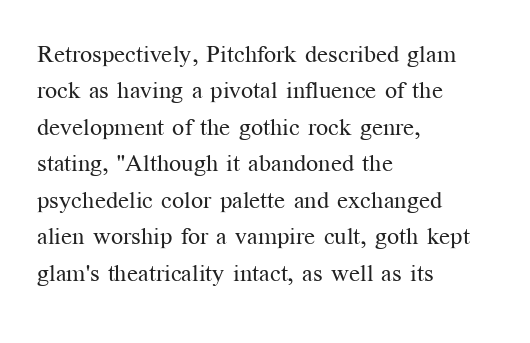
The image shows 24 px text type, upright; set left-aligned, normal line spacing (1.52x), normal letter spacing, not underlined.
